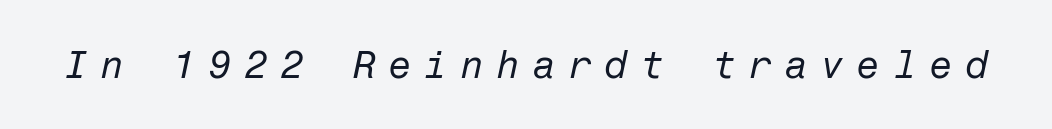
Q: Is the text bold? A: No.
Q: Is the text italic (slanted)? A: Yes, it leans right by about 12 degrees.
Q: Is the text underlined? A: No.
Q: Is the spacing between letters normal or unusually wide? A: Unusually wide.
Q: Width (condensed, normal, or wide)? A: Normal.
Q: Stroke contrast? A: Low.
Q: x-height? A: Medium.
